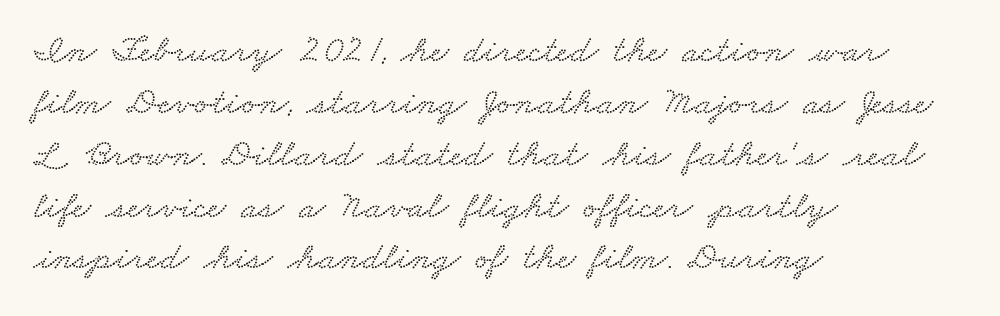
{"width": "wide", "stroke_contrast": "low", "x_height": "small", "monospaced": "no", "underline": "no", "align": "left", "line_spacing": "normal", "line_spacing_ratio": 1.33, "letter_spacing": "normal", "letter_spacing_em": 0.0, "glyph_px": 39}
